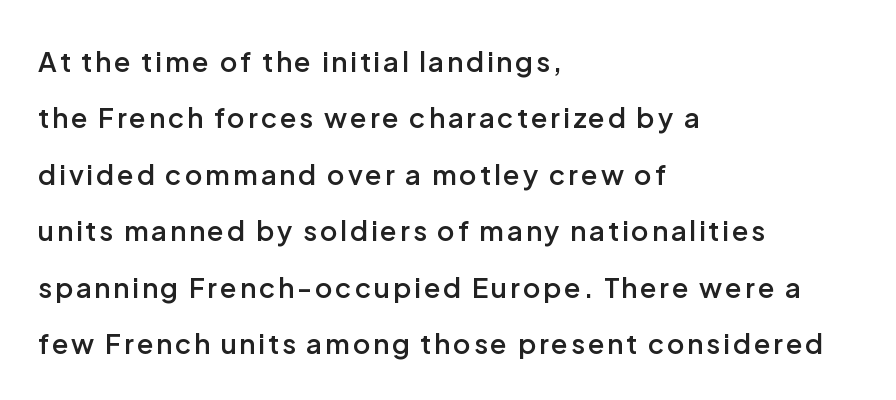
The image shows 27 px text type, upright; set left-aligned, loose line spacing (2.09x), not underlined.
